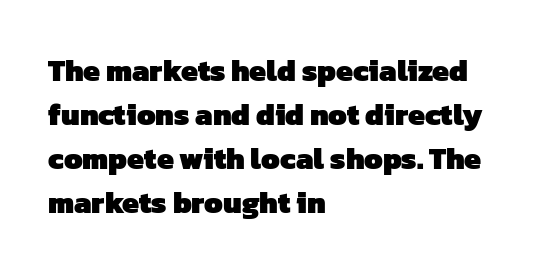
The image shows 30 px heavy sans-serif type; set left-aligned, normal line spacing (1.47x), normal letter spacing, not underlined; low stroke contrast and a medium x-height.
